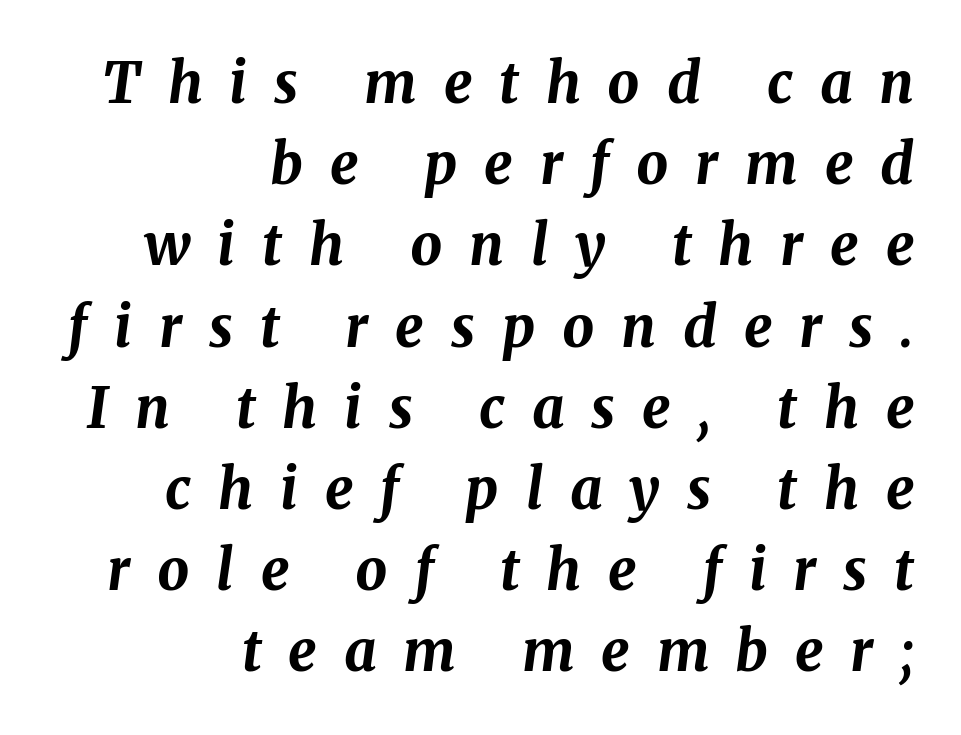
The image shows 56 px bold type, italic (leaning right); set right-aligned, normal line spacing (1.45x), unusually wide letter spacing (+0.48 em), not underlined; medium stroke contrast and a medium x-height.
